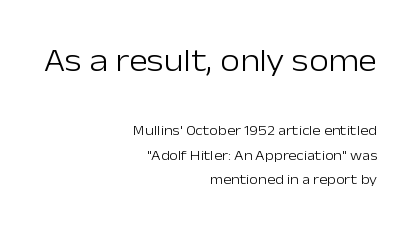
{"serif": "no", "italic": "no", "bold": "no", "weight": "light", "width": "normal", "stroke_contrast": "low", "x_height": "medium", "monospaced": "no", "underline": "no", "align": "right", "line_spacing_ratio": 1.76, "letter_spacing": "normal", "letter_spacing_em": 0.0, "larger_block": "first", "size_ratio": 2.29, "glyph_px": 32}
